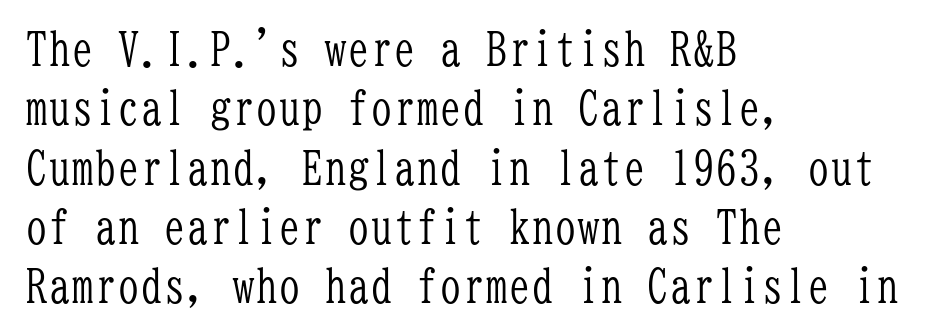
Does extra space separate the letters? No, they use regular spacing. Has an underline been added? It has not. Students, observe: this is what conventionally led text looks like. Is this a fixed-width face? Yes — each glyph sits in an identical cell. A typesetter would mark this as roman, not italic.
